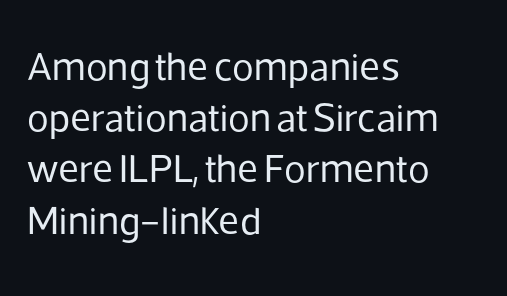
The image shows 40 px regular-weight sans-serif type, upright; set left-aligned, normal line spacing (1.28x), normal letter spacing, not underlined; low stroke contrast and a medium x-height.
